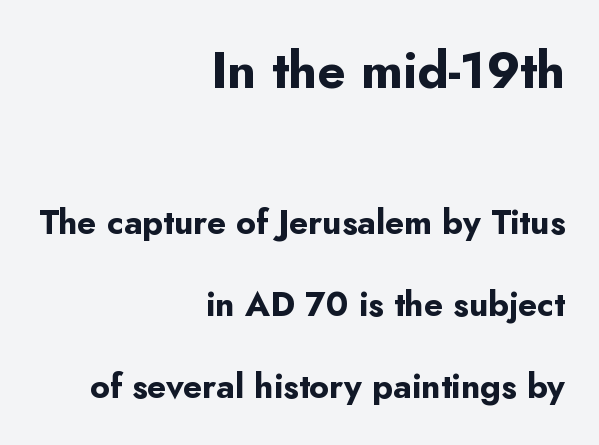
The image shows 51 px bold sans-serif type, upright; set right-aligned, loose line spacing (2.41x), normal letter spacing, not underlined; the first (top) block is 1.5x larger; low stroke contrast and a small x-height.
